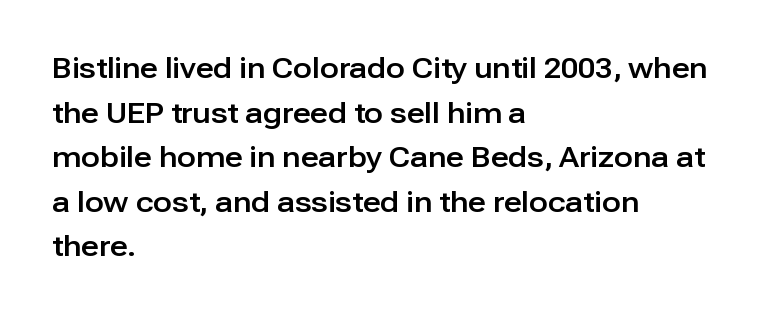
The image shows 28 px sans-serif type, upright; set left-aligned, normal line spacing (1.59x), normal letter spacing, not underlined; low stroke contrast and a medium x-height.
